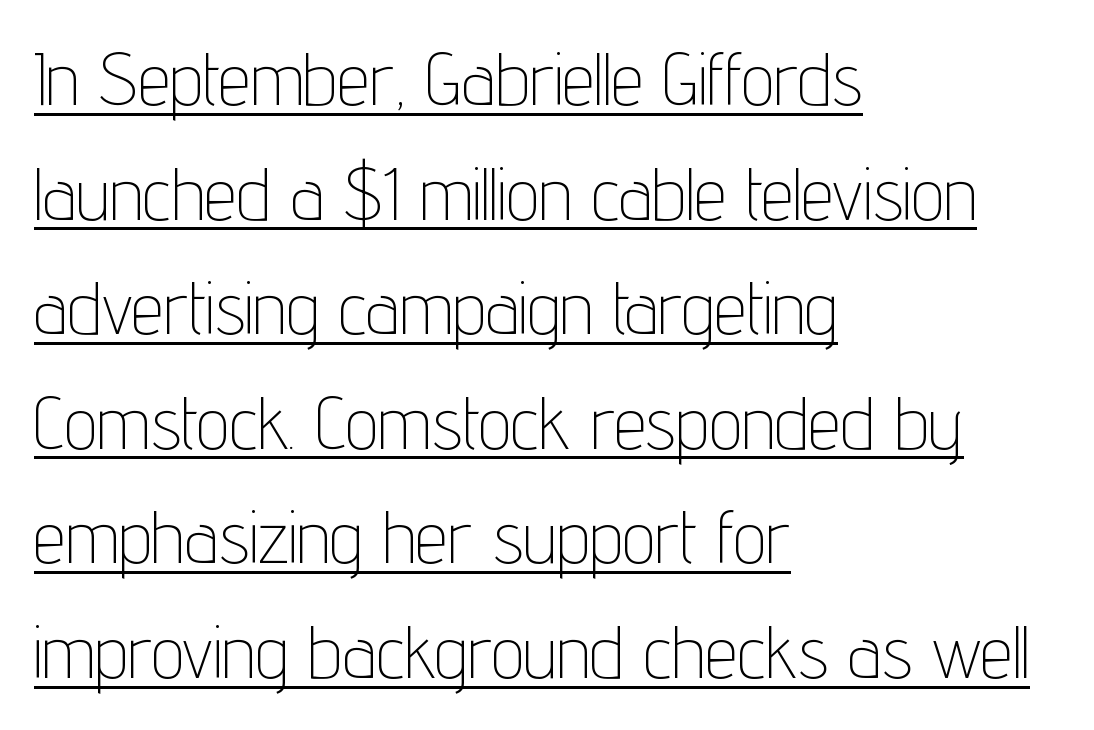
Q: Is the text bold? A: No.
Q: Is the text italic (slanted)? A: No, it is upright.
Q: Is the typeface a serif or a sans-serif typeface? A: Sans-serif.
Q: Is the text underlined? A: Yes.
Q: How is the paragraph aligned? A: Left-aligned.
Q: Is the spacing between letters normal or unusually wide? A: Normal.
Q: Is the spacing between lines tight, normal or loose? A: Normal.
Q: Width (condensed, normal, or wide)? A: Condensed.
Q: Stroke contrast? A: Low.
Q: x-height? A: Medium.
Q: Monospaced? A: No.
